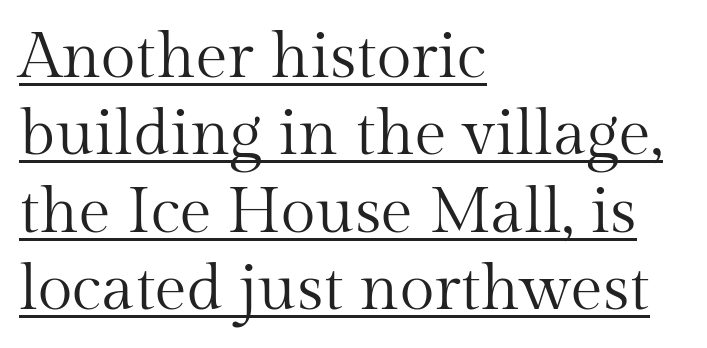
{"serif": "yes", "italic": "no", "bold": "no", "weight": "regular", "width": "normal", "stroke_contrast": "medium", "x_height": "medium", "monospaced": "no", "underline": "yes", "align": "left", "line_spacing_ratio": 1.21, "letter_spacing": "normal", "letter_spacing_em": 0.0, "glyph_px": 64}
